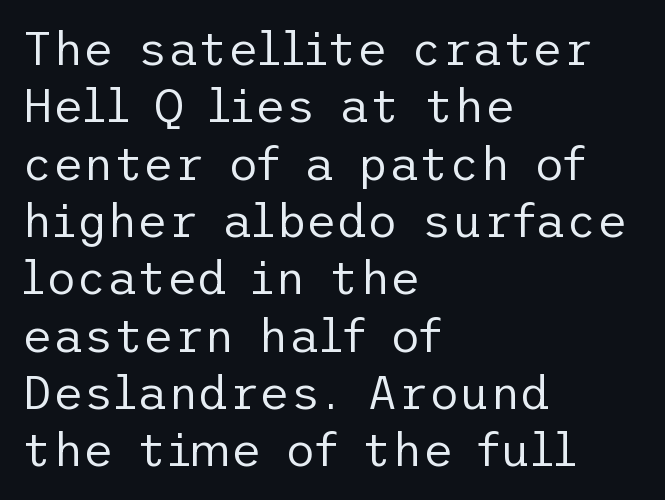
Line beginnings align vertically; line endings do not. Nothing sits at the stroke ends, so this counts as sans-serif. The baseline area is clear. The weight would be labelled regular, book, light, or lighter still. A typesetter would call this zero additional tracking.
